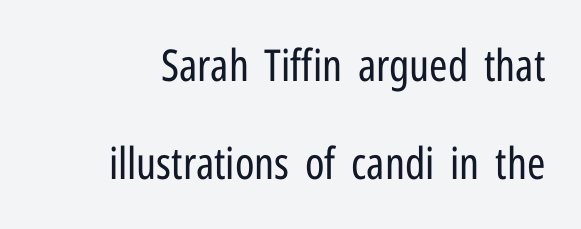
The image shows 44 px regular-weight, condensed sans-serif type, upright; set loose line spacing (2.23x), normal letter spacing, not underlined; low stroke contrast and a medium x-height.
